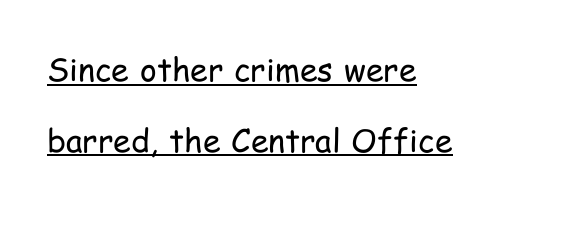
The image shows 32 px regular-weight, condensed sans-serif type, upright; set left-aligned, loose line spacing (2.21x), normal letter spacing, underlined; low stroke contrast and a medium x-height.
